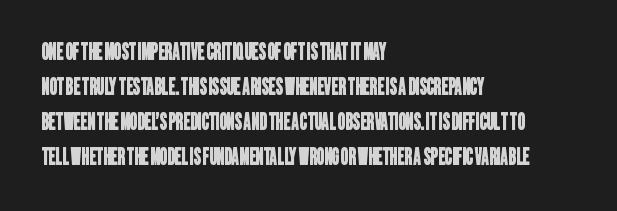
Q: Is the text underlined? A: No.
Q: How is the paragraph aligned? A: Left-aligned.
Q: Is the spacing between letters normal or unusually wide? A: Normal.
Q: Is the spacing between lines tight, normal or loose? A: Normal.
